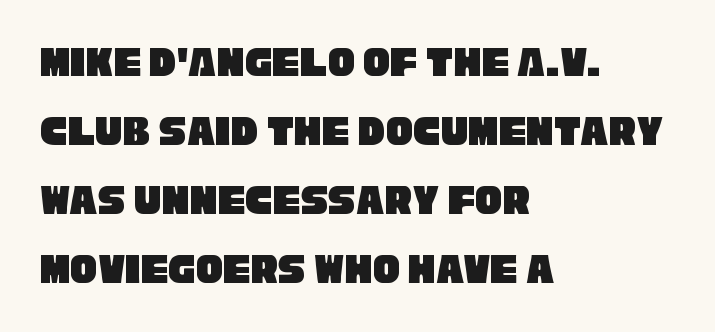
Q: Is the typeface a serif or a sans-serif typeface? A: Sans-serif.
Q: Is the text underlined? A: No.
Q: How is the paragraph aligned? A: Left-aligned.
Q: Is the spacing between letters normal or unusually wide? A: Normal.
Q: Is the spacing between lines tight, normal or loose? A: Normal.
Q: Width (condensed, normal, or wide)? A: Condensed.
Q: Stroke contrast? A: Low.
Q: x-height? A: Large.
Q: Monospaced? A: No.
